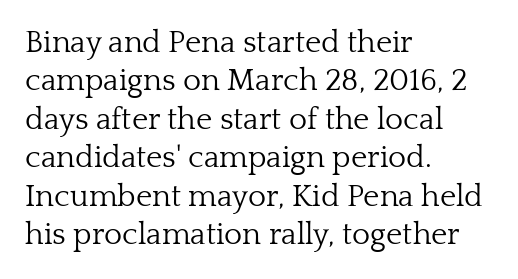
Q: Is the text bold? A: No.
Q: Is the text italic (slanted)? A: No, it is upright.
Q: Is the typeface a serif or a sans-serif typeface? A: Serif.
Q: Is the text underlined? A: No.
Q: How is the paragraph aligned? A: Left-aligned.
Q: Is the spacing between letters normal or unusually wide? A: Normal.
Q: Width (condensed, normal, or wide)? A: Normal.
Q: Stroke contrast? A: Low.
Q: x-height? A: Medium.
Q: Monospaced? A: No.
